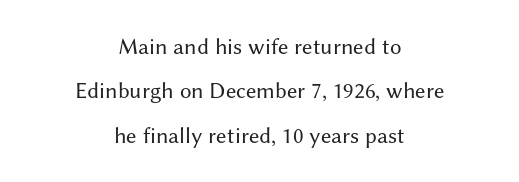
{"italic": "no", "bold": "no", "underline": "no", "align": "center", "line_spacing": "loose", "line_spacing_ratio": 1.93, "letter_spacing": "normal", "letter_spacing_em": 0.0, "glyph_px": 23}
